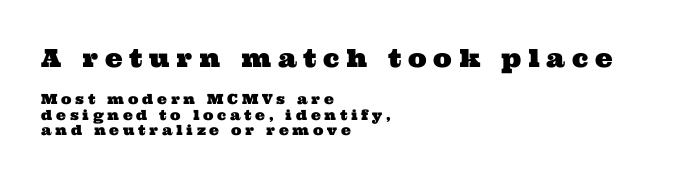
Q: Is the text underlined? A: No.
Q: How is the paragraph aligned? A: Left-aligned.
Q: Is the spacing between letters normal or unusually wide? A: Unusually wide.
Q: Is the spacing between lines tight, normal or loose? A: Tight.
Q: Which block of text is set in a larger size, the first (top) or the second (bottom)? A: The first (top) one.
